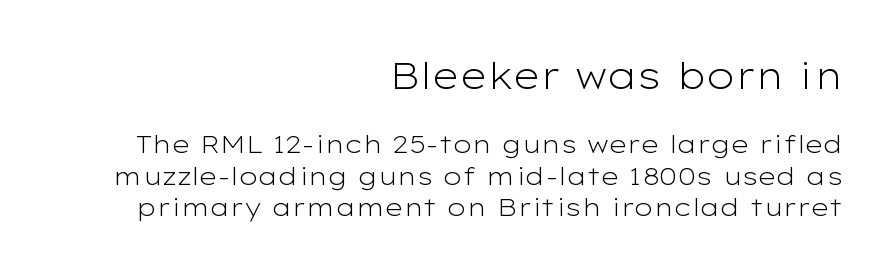
{"serif": "no", "italic": "no", "bold": "no", "weight": "light", "width": "wide", "stroke_contrast": "low", "x_height": "medium", "monospaced": "no", "underline": "no", "align": "right", "line_spacing": "normal", "line_spacing_ratio": 1.26, "letter_spacing": "normal", "letter_spacing_em": 0.0, "larger_block": "first", "size_ratio": 1.48, "glyph_px": 37}
